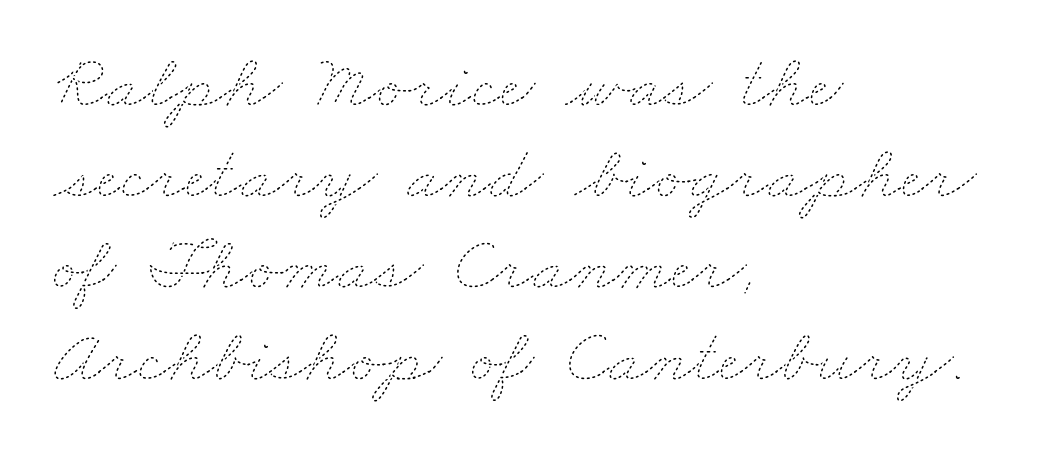
{"bold": "no", "weight": "thin", "width": "wide", "stroke_contrast": "low", "x_height": "small", "monospaced": "no", "underline": "no", "align": "left", "line_spacing_ratio": 1.2, "letter_spacing": "normal", "letter_spacing_em": 0.0, "glyph_px": 76}
